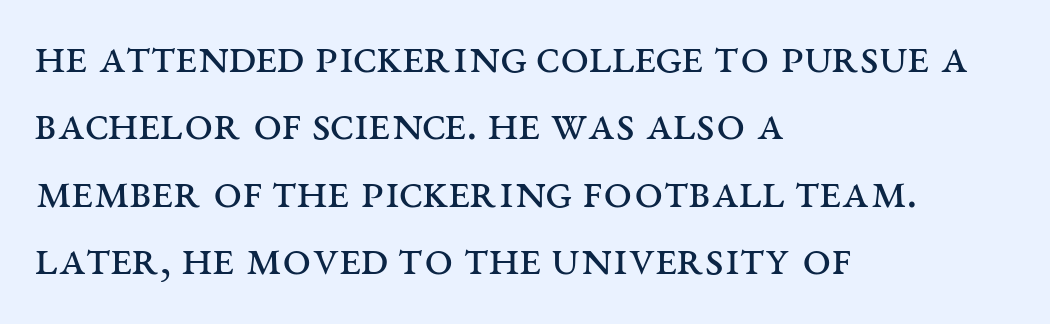
Compared with typical body copy, the letter spacing here is the same. Quick note: interline space is typical. You could not count columns in this text — the font is proportionally spaced. This reads as an unemphasized weight, regular at the heaviest. A typesetter would mark this as roman, not italic.
